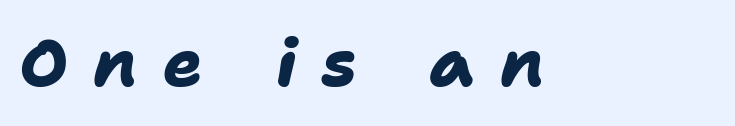
Q: Is the text bold? A: Yes.
Q: Is the typeface a serif or a sans-serif typeface? A: Sans-serif.
Q: Is the text underlined? A: No.
Q: Is the spacing between letters normal or unusually wide? A: Unusually wide.
Q: Width (condensed, normal, or wide)? A: Normal.
Q: Stroke contrast? A: Low.
Q: x-height? A: Medium.
Q: Monospaced? A: No.
